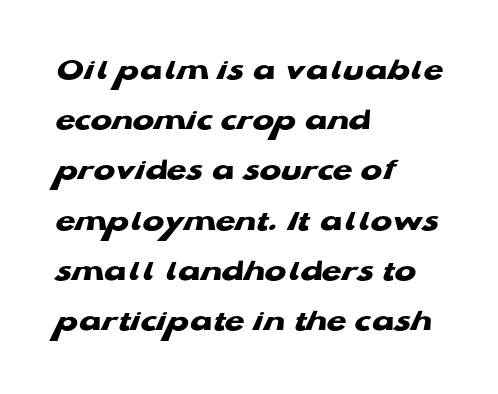
{"serif": "no", "bold": "yes", "weight": "heavy", "width": "wide", "stroke_contrast": "low", "x_height": "medium", "monospaced": "no", "underline": "no", "align": "left", "line_spacing": "normal", "line_spacing_ratio": 1.57, "letter_spacing": "normal", "letter_spacing_em": 0.0, "glyph_px": 32}
